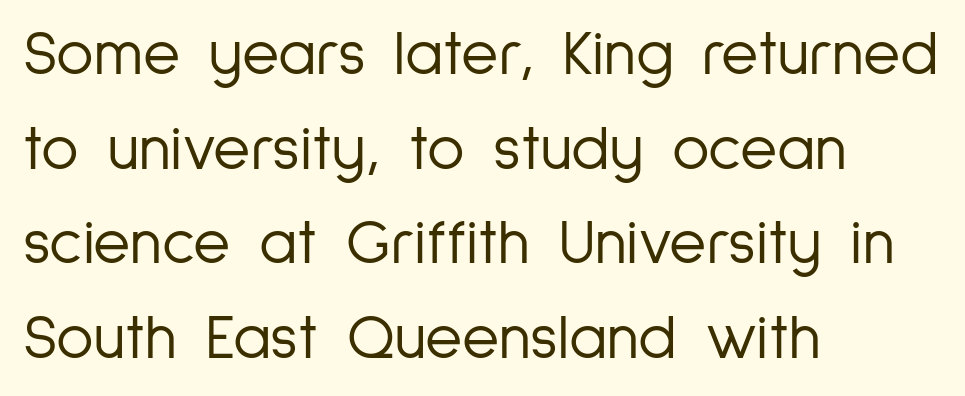
Teacher's note: observe the even left margin — that is flush-left alignment. Stroke mass is kept to a normal reading level or below. The letters carry no serifs — their stems end cleanly without finishing strokes. The letters stand straight up with perfectly vertical stems. Spacing between characters is what you'd get straight out of the box. Baseline-to-baseline distance is the conventional proportion of letter height.
